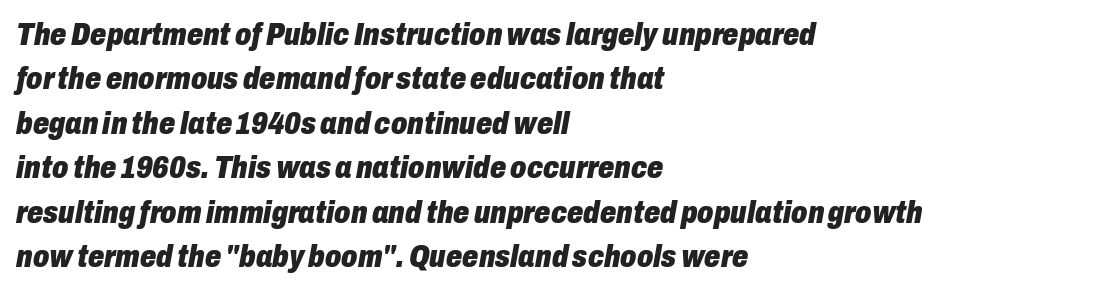
Q: Is the text bold? A: Yes.
Q: Is the text italic (slanted)? A: Yes, it leans right by about 10 degrees.
Q: Is the text underlined? A: No.
Q: How is the paragraph aligned? A: Left-aligned.
Q: Is the spacing between letters normal or unusually wide? A: Normal.
Q: Is the spacing between lines tight, normal or loose? A: Normal.
Q: Width (condensed, normal, or wide)? A: Condensed.
Q: Stroke contrast? A: Low.
Q: x-height? A: Medium.
Q: Monospaced? A: No.
